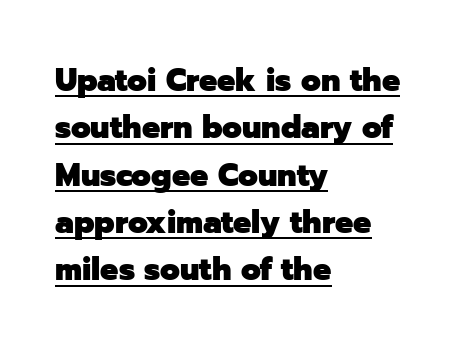
The image shows 32 px heavy sans-serif type, upright; set left-aligned, normal line spacing (1.48x), normal letter spacing, underlined; low stroke contrast and a medium x-height.
